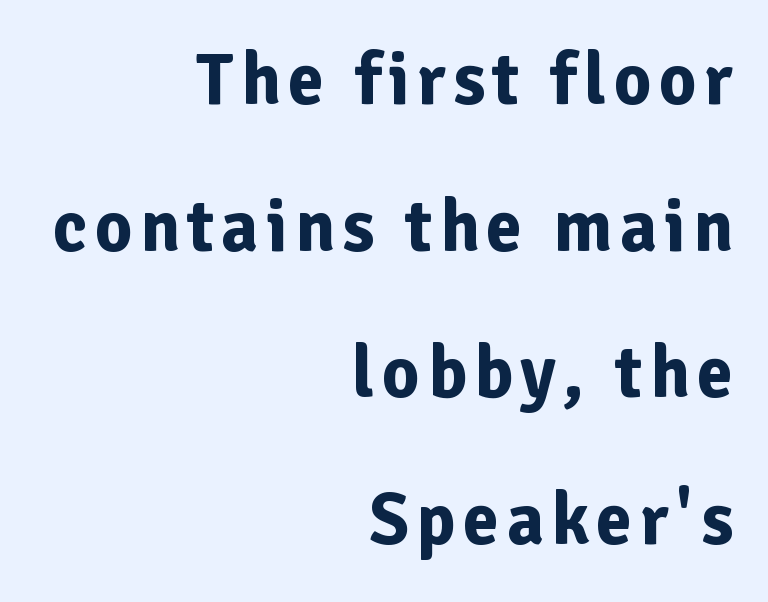
In terms of letterform style, serifs are entirely absent. This sample trades compactness for vertical openness between lines. The lines in this sample share a right terminus and differ only in where they begin. Descenders are the only things crossing below the line.
